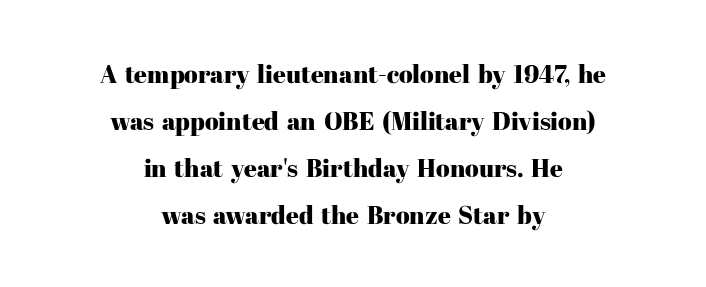
Any mark beneath the type? The region is blank. A student would call this center alignment; a typographer would say set centered. The type is set solid horizontally, with unmodified tracking. These lines were composed using upright roman letters.
